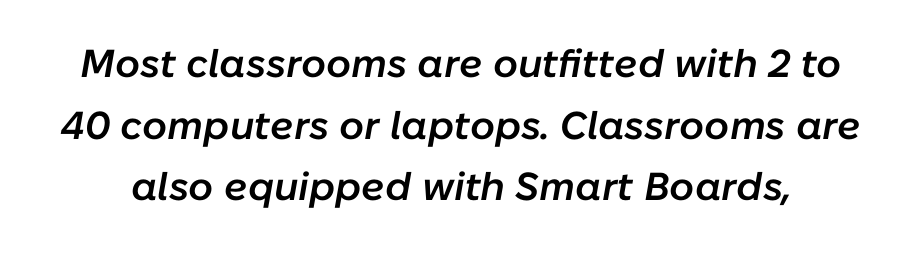
{"italic": "yes", "lean": "right", "slant_degrees": 10, "bold": "semi", "weight": "semibold", "width": "normal", "stroke_contrast": "low", "x_height": "medium", "monospaced": "no", "underline": "no", "line_spacing": "normal", "line_spacing_ratio": 1.58, "letter_spacing": "normal", "letter_spacing_em": 0.0, "glyph_px": 39}
